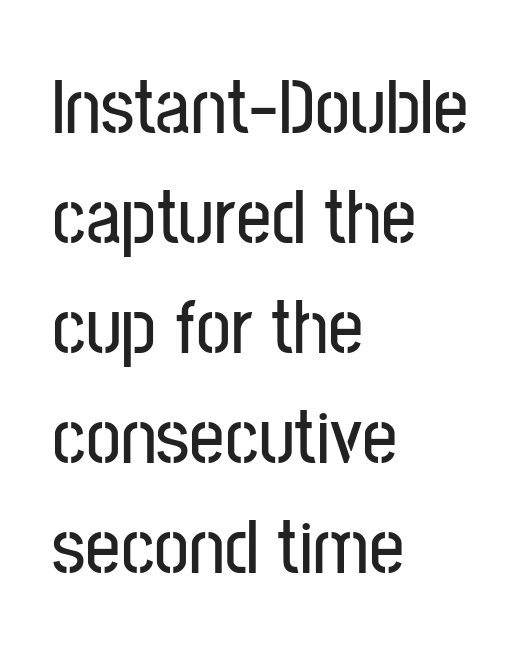
{"serif": "no", "italic": "no", "width": "condensed", "stroke_contrast": "low", "x_height": "medium", "monospaced": "no", "underline": "no", "align": "left", "line_spacing": "normal", "line_spacing_ratio": 1.41, "letter_spacing": "normal", "letter_spacing_em": 0.0, "glyph_px": 78}
